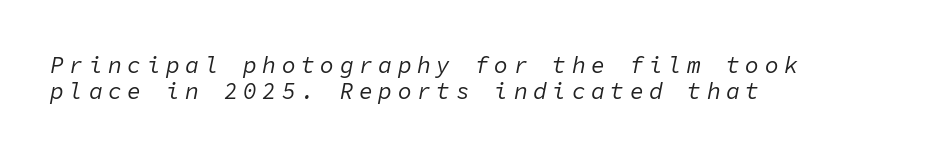
{"italic": "yes", "lean": "right", "slant_degrees": 11, "bold": "no", "underline": "no", "align": "left", "line_spacing": "tight", "line_spacing_ratio": 1.12, "letter_spacing": "wide", "letter_spacing_em": 0.24, "glyph_px": 23}
